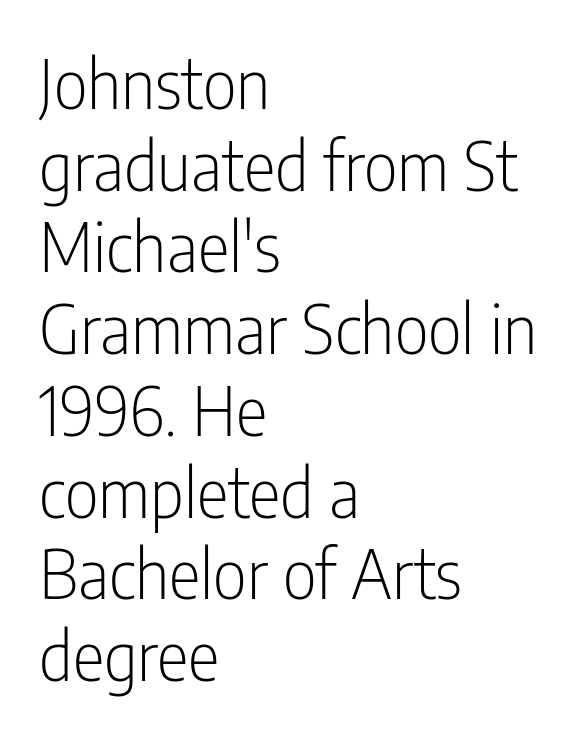
Q: Is the text bold? A: No.
Q: Is the text italic (slanted)? A: No, it is upright.
Q: Is the typeface a serif or a sans-serif typeface? A: Sans-serif.
Q: Is the text underlined? A: No.
Q: How is the paragraph aligned? A: Left-aligned.
Q: Is the spacing between letters normal or unusually wide? A: Normal.
Q: Width (condensed, normal, or wide)? A: Condensed.
Q: Stroke contrast? A: Low.
Q: x-height? A: Medium.
Q: Monospaced? A: No.
